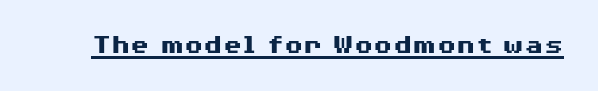
The image shows 28 px heavy, wide sans-serif type, upright; set normal letter spacing, underlined; medium stroke contrast and a medium x-height.
